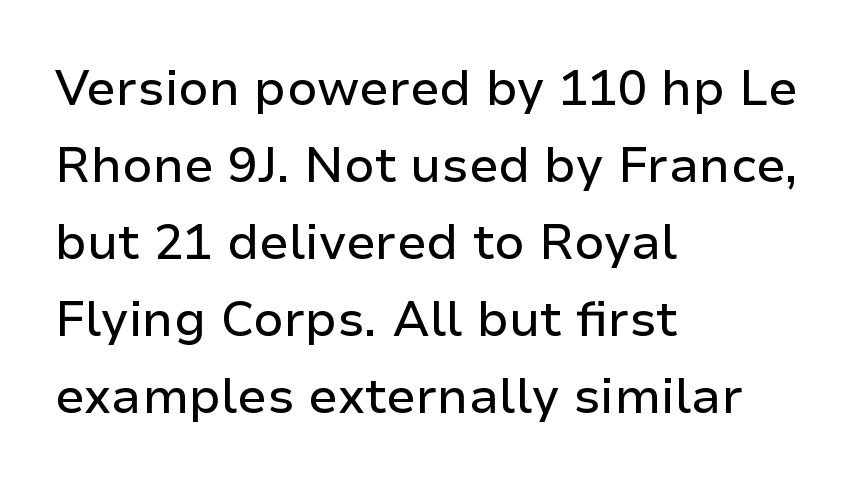
Q: Is the text italic (slanted)? A: No, it is upright.
Q: Is the typeface a serif or a sans-serif typeface? A: Sans-serif.
Q: Is the text underlined? A: No.
Q: How is the paragraph aligned? A: Left-aligned.
Q: Is the spacing between letters normal or unusually wide? A: Normal.
Q: Is the spacing between lines tight, normal or loose? A: Normal.
Q: Width (condensed, normal, or wide)? A: Normal.
Q: Stroke contrast? A: Low.
Q: x-height? A: Medium.
Q: Monospaced? A: No.
